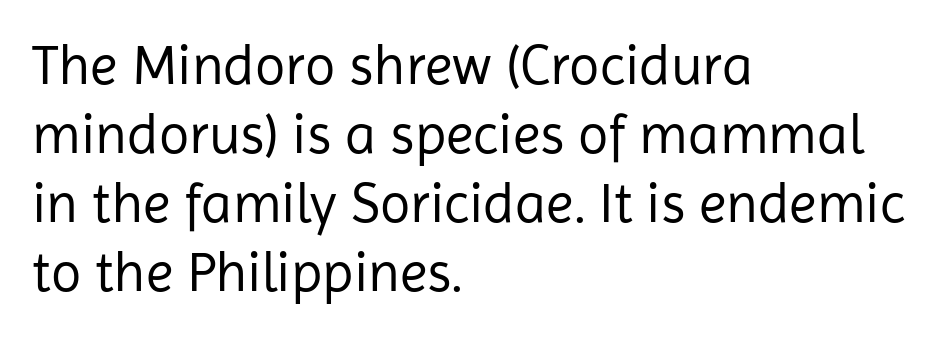
{"serif": "no", "italic": "no", "bold": "no", "weight": "regular", "width": "normal", "stroke_contrast": "low", "x_height": "medium", "monospaced": "no", "underline": "no", "align": "left", "line_spacing_ratio": 1.23, "letter_spacing": "normal", "letter_spacing_em": 0.0, "glyph_px": 56}
